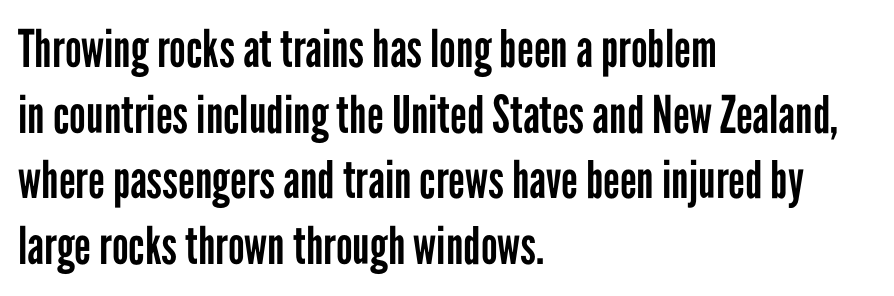
The image shows 52 px regular-weight, condensed sans-serif type, upright; set left-aligned, normal line spacing (1.26x), normal letter spacing, not underlined; low stroke contrast and a medium x-height.
